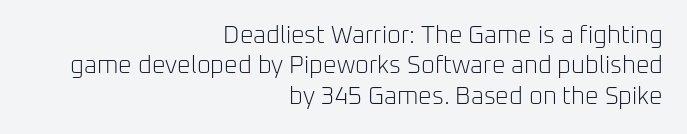
The image shows 24 px text type, upright; set right-aligned, normal line spacing (1.27x), normal letter spacing, not underlined.
